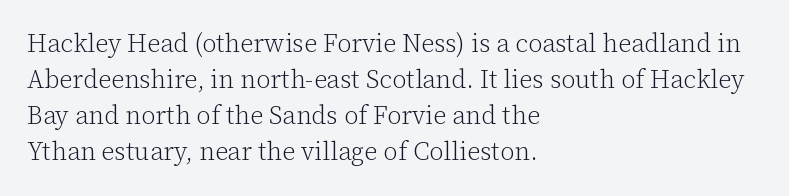
The image shows 25 px text type, upright; set left-aligned, normal line spacing (1.44x), normal letter spacing, not underlined.
